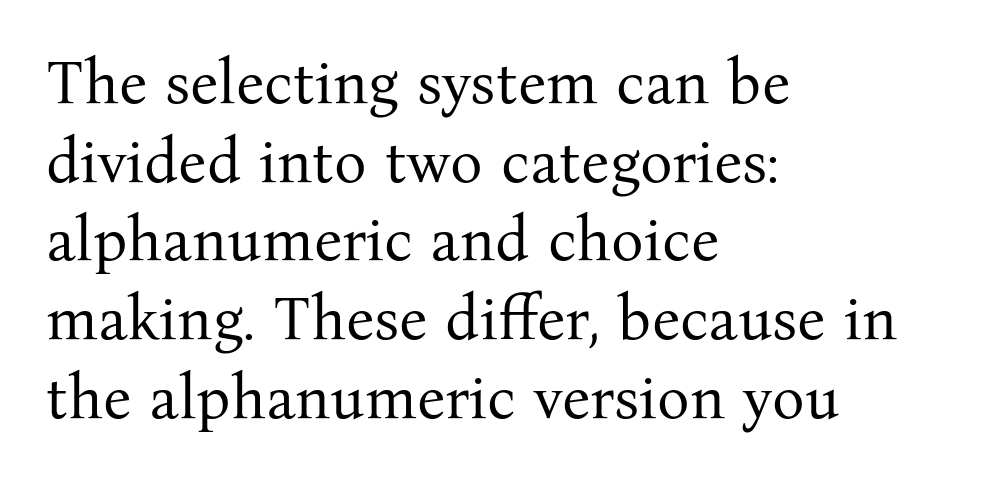
The rendering uses natural spacing where letterforms have individual widths. The block of text has a typical density, with ordinary space between rows. Examine the stroke ends and you'll spot serifs. The specimen reads as upright at a glance.
